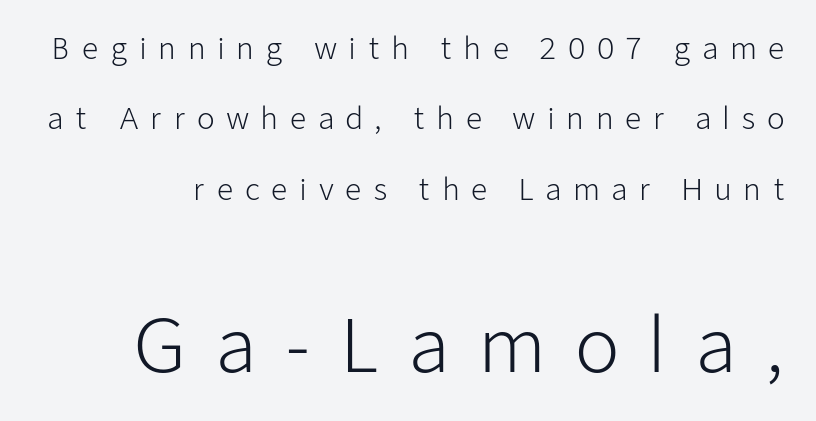
{"serif": "no", "italic": "no", "bold": "no", "weight": "light", "width": "normal", "stroke_contrast": "low", "x_height": "medium", "monospaced": "no", "underline": "no", "align": "right", "line_spacing": "loose", "line_spacing_ratio": 2.43, "letter_spacing": "wide", "letter_spacing_em": 0.39, "larger_block": "second", "size_ratio": 2.52, "glyph_px": 73}
